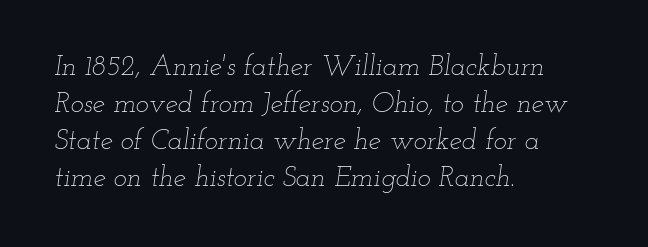
{"italic": "yes", "lean": "right", "slant_degrees": 12, "bold": "no", "weight": "thin", "width": "wide", "stroke_contrast": "low", "x_height": "small", "monospaced": "no", "underline": "no", "align": "left", "line_spacing": "normal", "line_spacing_ratio": 1.32, "letter_spacing": "normal", "letter_spacing_em": 0.0, "glyph_px": 28}
